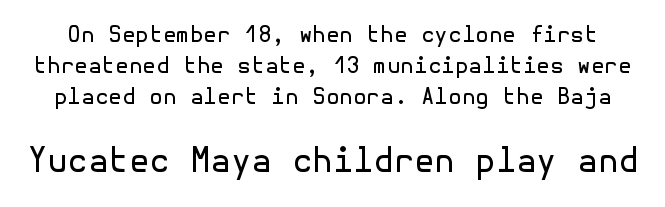
No extra tracking has been applied to these lines. This sample uses an upright cut, with every glyph sitting square on the baseline. Summary of weight: not heavy and not bold. The block of text has a typical density, with ordinary space between rows. The later block is typeset at a bigger size than the earlier block.
